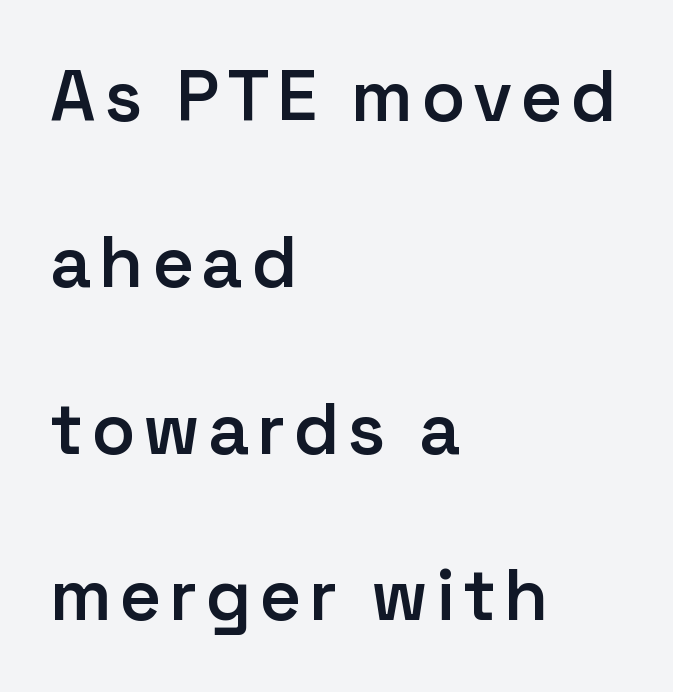
The space between consecutive lines is lavish. Do the characters align in a grid? No, the font is proportional. Descenders are the only things crossing below the line. Style check: upright. Look at the stroke-to-counter ratio: somewhat heavy, a semibold.
